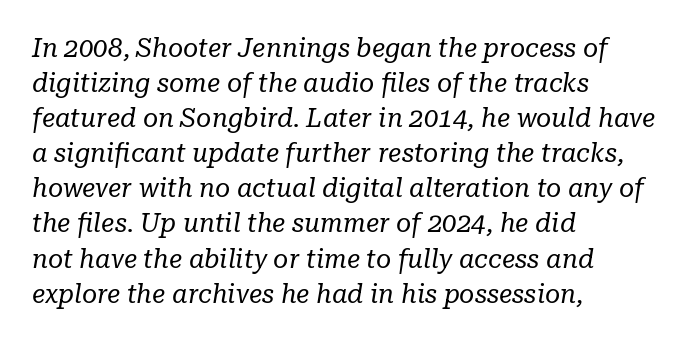
Q: Is the text bold? A: No.
Q: Is the text italic (slanted)? A: Yes, it leans right by about 10 degrees.
Q: Is the text underlined? A: No.
Q: How is the paragraph aligned? A: Left-aligned.
Q: Is the spacing between letters normal or unusually wide? A: Normal.
Q: Is the spacing between lines tight, normal or loose? A: Normal.
